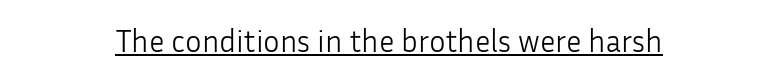
The image shows 31 px light sans-serif type, upright; set centered, normal letter spacing, underlined; low stroke contrast and a medium x-height.
